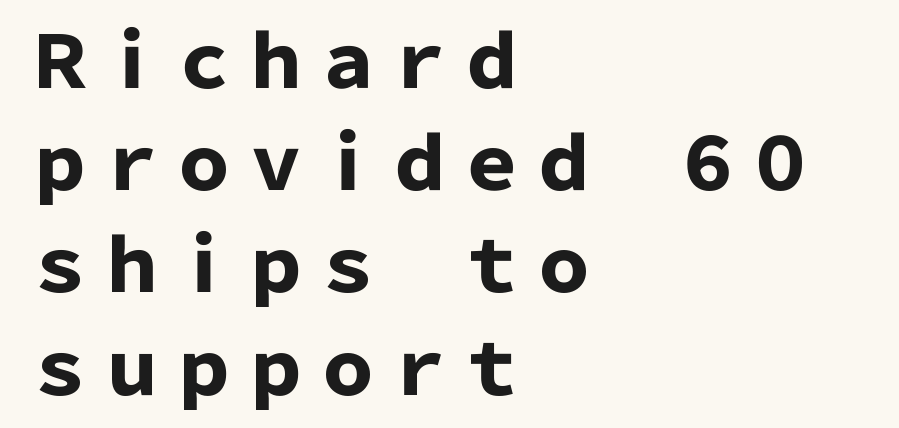
The lines in this sample share a left origin and differ only in where they stop. I'd call this a sans setting — the letters go barefoot. Students, this is bold: see how much ink each stroke carries. If you drew a line through each stem, it would be perfectly vertical. Students, observe: this is what conventionally led text looks like. Any mark beneath the type? The region is blank.
